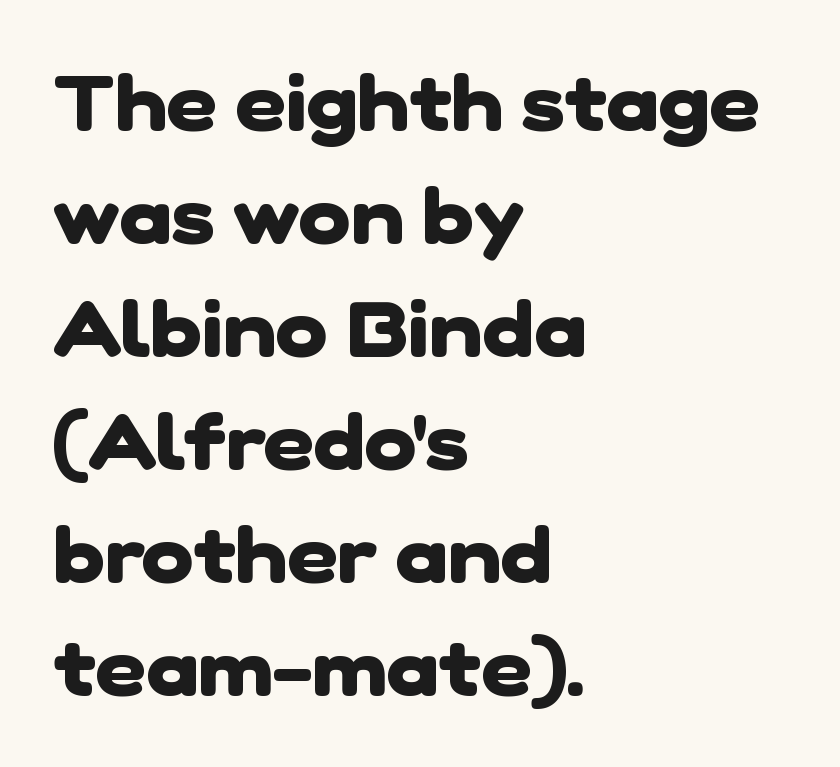
Q: Is the text bold? A: Yes.
Q: Is the typeface a serif or a sans-serif typeface? A: Sans-serif.
Q: Is the text underlined? A: No.
Q: How is the paragraph aligned? A: Left-aligned.
Q: Is the spacing between letters normal or unusually wide? A: Normal.
Q: Is the spacing between lines tight, normal or loose? A: Normal.
Q: Width (condensed, normal, or wide)? A: Normal.
Q: Stroke contrast? A: Low.
Q: x-height? A: Medium.
Q: Monospaced? A: No.
